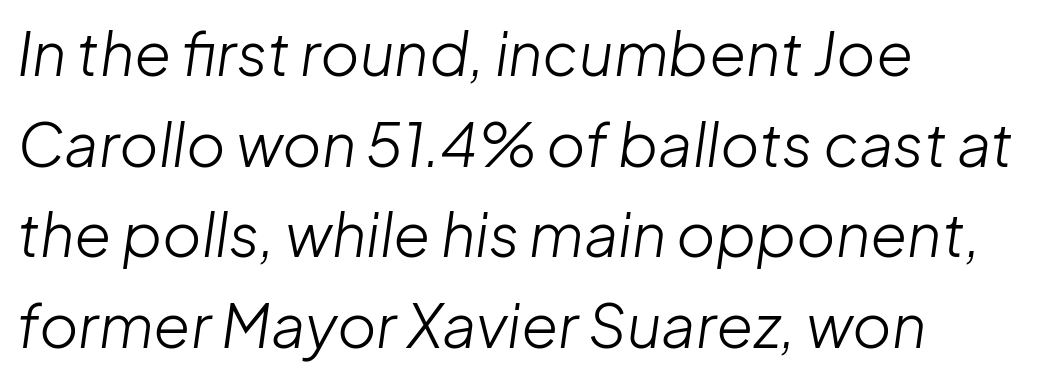
The image shows 60 px light type, italic (leaning right); set left-aligned, normal line spacing (1.51x), normal letter spacing, not underlined; low stroke contrast and a medium x-height.
